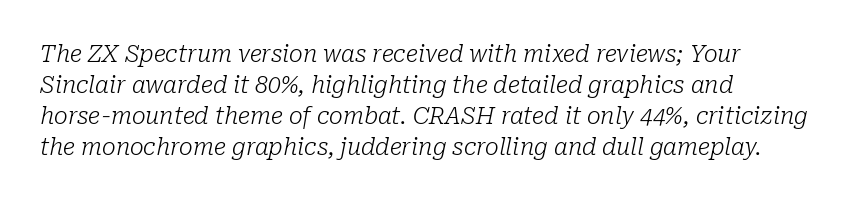
Is this a heavy cut? Hardly; it is regular or lighter. Nothing unusual about the tracking: characters are spaced as the font intends. The whole block is typeset with a tilt. Quick note: underline off.
